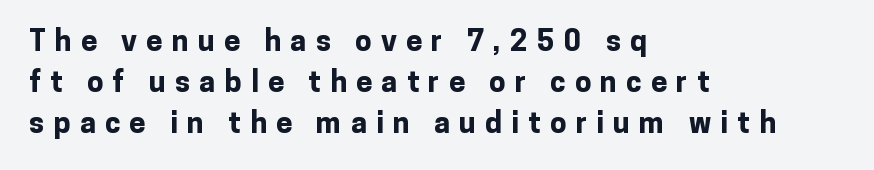
Each glyph is drawn with heavy, bold strokes. Left-aligned paragraph, ragged on the right. Has an underline been added? It has not. The text was rendered using a sans face with plain stroke endings. Students, observe: this is what conventionally led text looks like. Letter spacing: wide.
